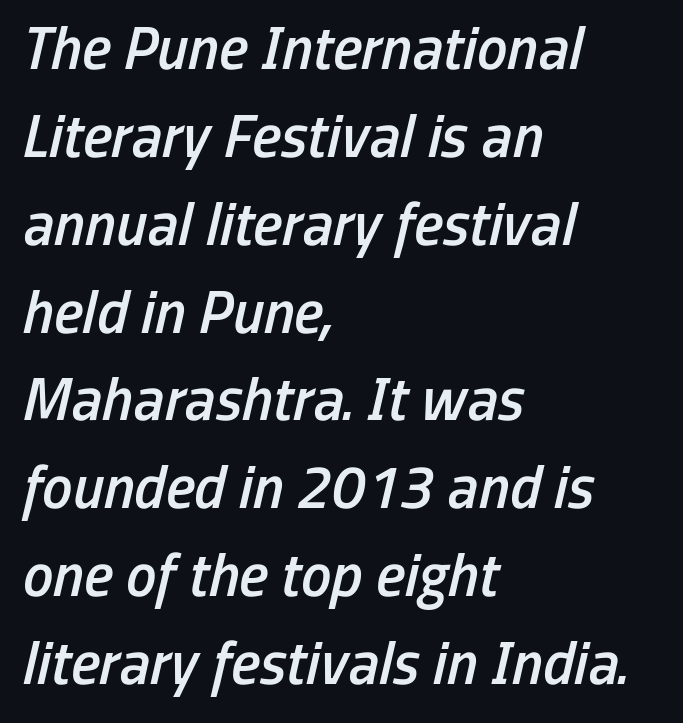
The image shows 61 px semibold, condensed type, italic (leaning right); set left-aligned, normal line spacing (1.44x), normal letter spacing, not underlined; low stroke contrast and a medium x-height.
